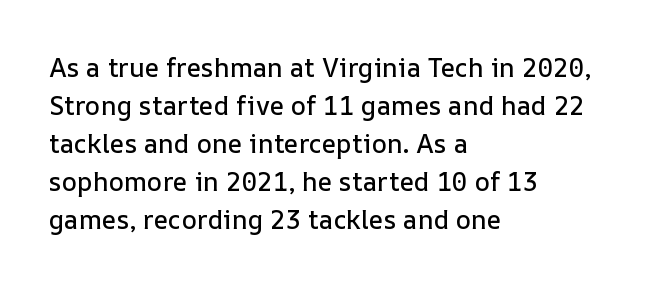
Q: Is the text italic (slanted)? A: No, it is upright.
Q: Is the text underlined? A: No.
Q: How is the paragraph aligned? A: Left-aligned.
Q: Is the spacing between letters normal or unusually wide? A: Normal.
Q: Is the spacing between lines tight, normal or loose? A: Normal.
